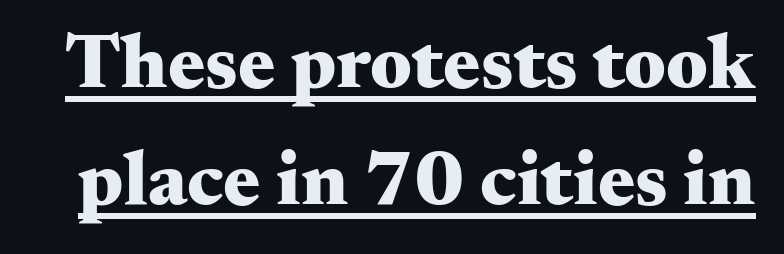
The image shows 78 px heavy, wide serif type, upright; set normal line spacing (1.5x), normal letter spacing, underlined; medium stroke contrast and a small x-height.
